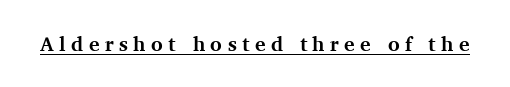
Short note: letters widely spaced. The lettering stays uniformly vertical, giving the passage a roman look. Decoration check: the copy is underlined. Strokes here are thick enough to call this a true bold.
